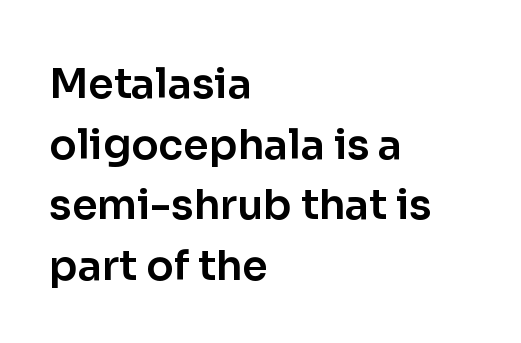
{"serif": "no", "italic": "no", "width": "normal", "stroke_contrast": "low", "x_height": "medium", "monospaced": "no", "underline": "no", "align": "left", "line_spacing": "normal", "line_spacing_ratio": 1.48, "letter_spacing": "normal", "letter_spacing_em": 0.0, "glyph_px": 41}
